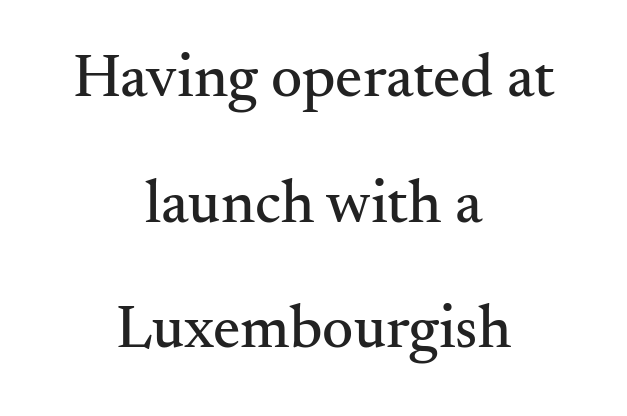
{"serif": "yes", "italic": "no", "width": "normal", "stroke_contrast": "medium", "x_height": "small", "monospaced": "no", "underline": "no", "align": "center", "line_spacing": "loose", "line_spacing_ratio": 2.06, "letter_spacing": "normal", "letter_spacing_em": 0.0, "glyph_px": 61}
